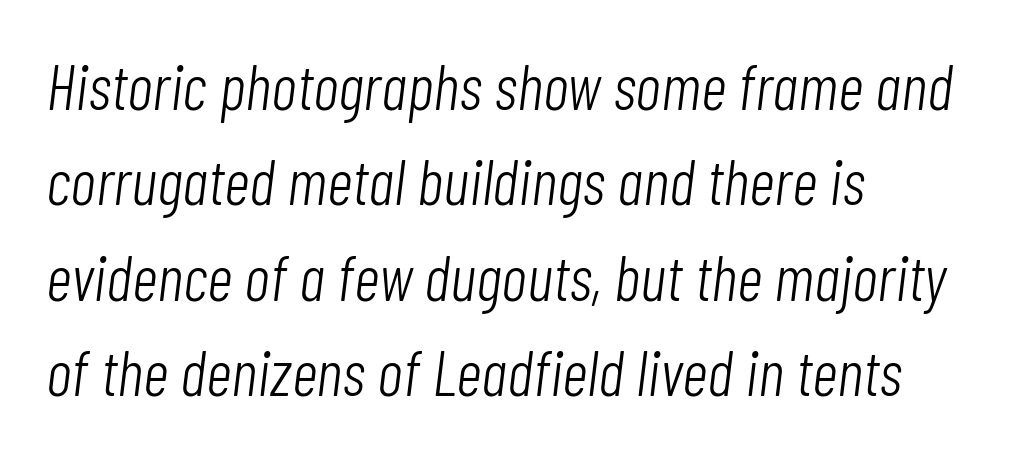
The lines sit at an ordinary, default distance from one another. If you drew a ruler down the left edge, every line would touch it. No chunkiness to these letters — they're not bold. A typesetter would call this zero additional tracking.
